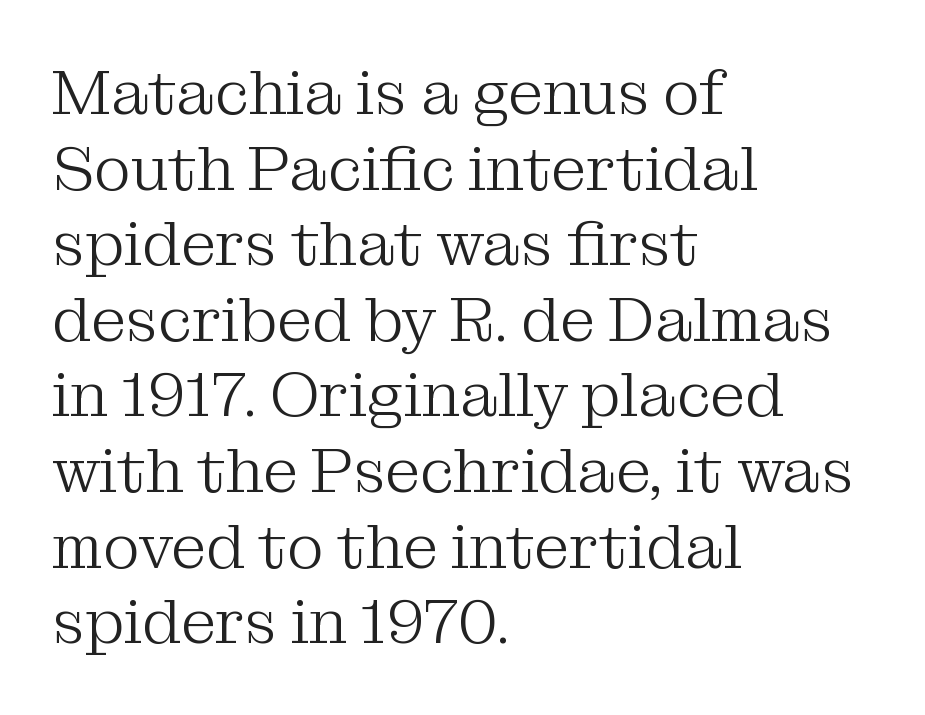
{"serif": "yes", "italic": "no", "bold": "no", "weight": "light", "width": "normal", "stroke_contrast": "medium", "x_height": "medium", "monospaced": "no", "underline": "no", "align": "left", "line_spacing_ratio": 1.2, "letter_spacing": "normal", "letter_spacing_em": 0.0, "glyph_px": 63}
